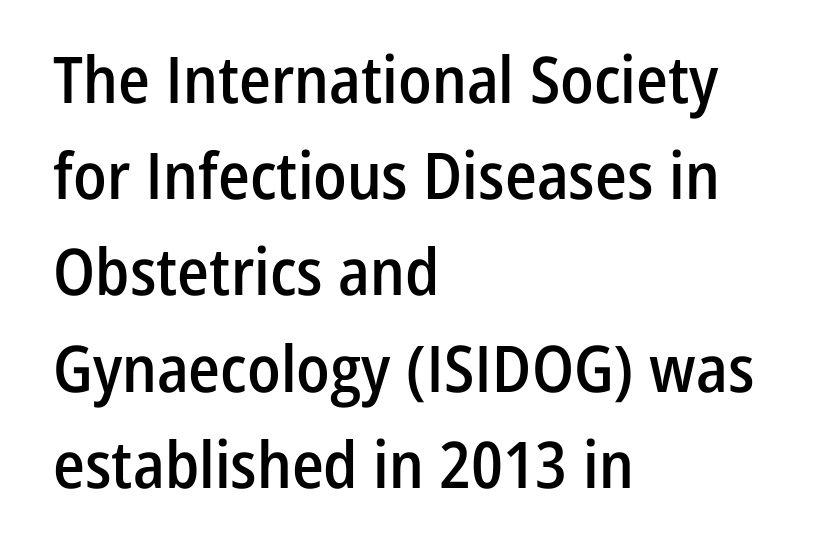
Q: Is the text bold? A: Semi-bold.
Q: Is the text italic (slanted)? A: No, it is upright.
Q: Is the typeface a serif or a sans-serif typeface? A: Sans-serif.
Q: Is the text underlined? A: No.
Q: How is the paragraph aligned? A: Left-aligned.
Q: Is the spacing between letters normal or unusually wide? A: Normal.
Q: Is the spacing between lines tight, normal or loose? A: Normal.
Q: Width (condensed, normal, or wide)? A: Condensed.
Q: Stroke contrast? A: Low.
Q: x-height? A: Medium.
Q: Monospaced? A: No.
